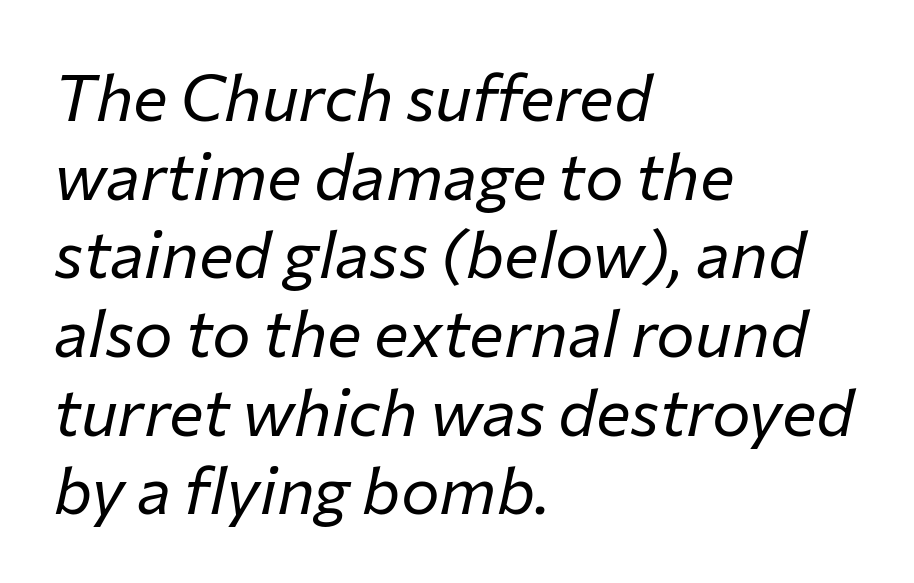
The font is comparable to plain body text, perhaps lighter. This sample is left-justified, so line endings fall wherever the words run out. Observe the ordinary spacing: letters are neighbours, not strangers. The area under the type is left untouched.
